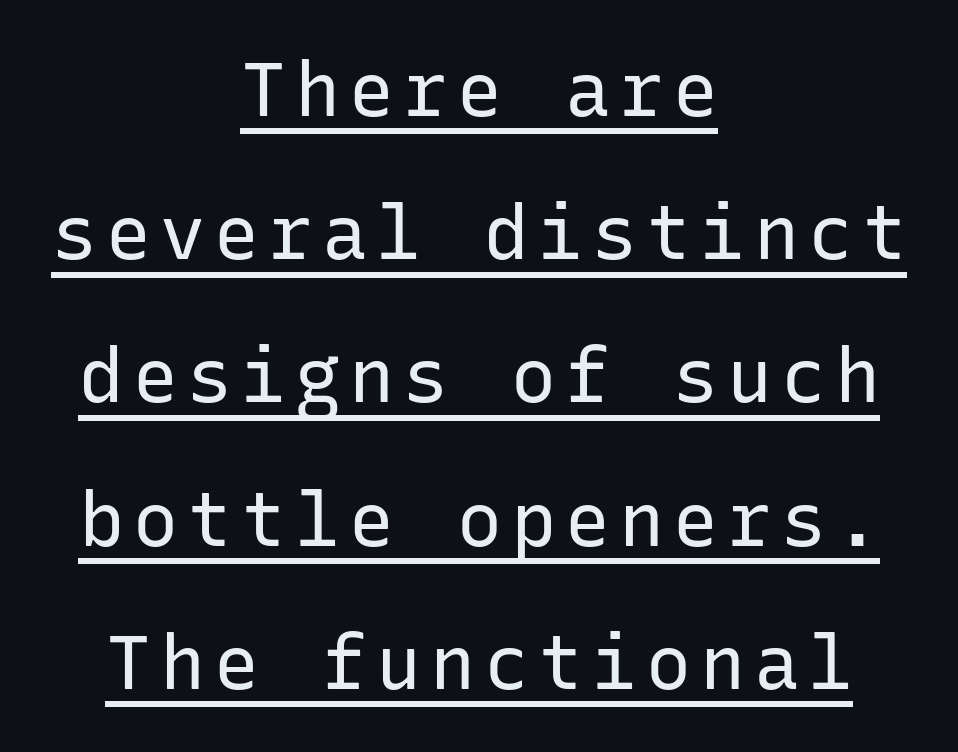
The image shows 75 px regular-weight sans-serif type, upright, monospaced; set centered, loose line spacing (1.91x), underlined; low stroke contrast and a medium x-height.
